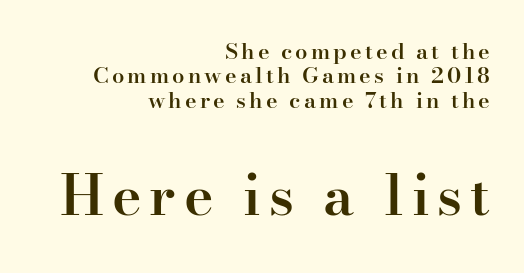
You could not count columns in this text — the font is proportionally spaced. Italic? Not at all — the glyphs are vertical. The more generous point size was reserved for the lower chunk. How would I describe the line gaps? Narrow and economical. Anything drawn beneath the words? Only blank space. Typographic density is moderately raised because the face is semibold.
